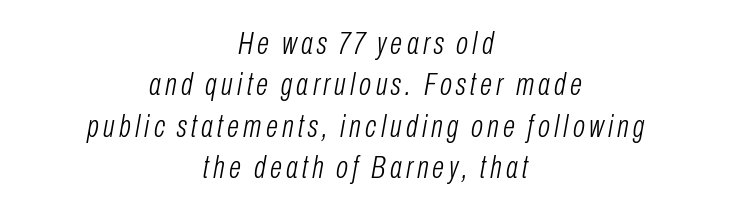
Q: Is the text bold? A: No.
Q: Is the text italic (slanted)? A: Yes, it leans right by about 10 degrees.
Q: Is the text underlined? A: No.
Q: How is the paragraph aligned? A: Centered.
Q: Is the spacing between lines tight, normal or loose? A: Normal.
Q: Width (condensed, normal, or wide)? A: Condensed.
Q: Stroke contrast? A: Low.
Q: x-height? A: Medium.
Q: Monospaced? A: No.
